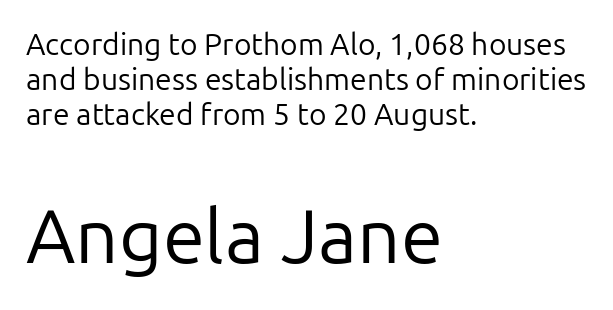
Bold? No — there's no thickening of the strokes. Honestly, the letter spacing is just normal — you wouldn't notice it. If you drew a line through each stem, it would be perfectly vertical. The letters advance in unequal steps, a hallmark of proportional type. All the whitespace from short lines collects on the right.
